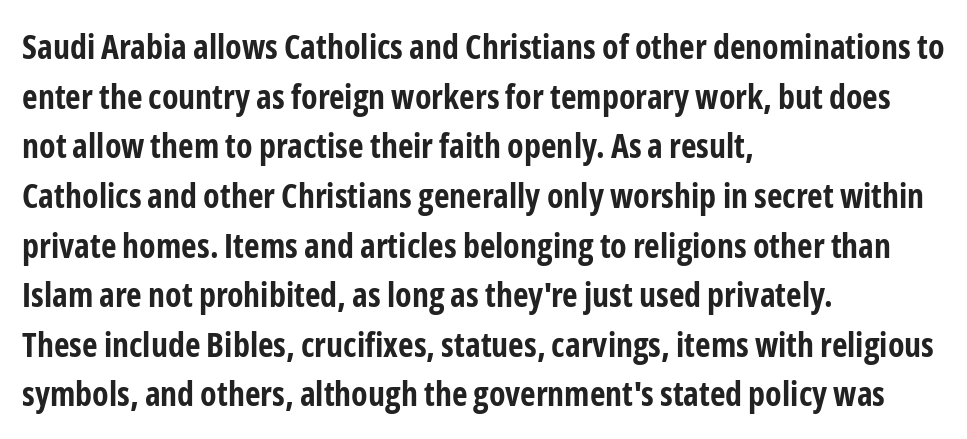
{"serif": "no", "italic": "no", "bold": "yes", "weight": "bold", "width": "condensed", "stroke_contrast": "low", "x_height": "medium", "monospaced": "no", "underline": "no", "align": "left", "line_spacing": "normal", "line_spacing_ratio": 1.46, "letter_spacing": "normal", "letter_spacing_em": 0.0, "glyph_px": 34}
